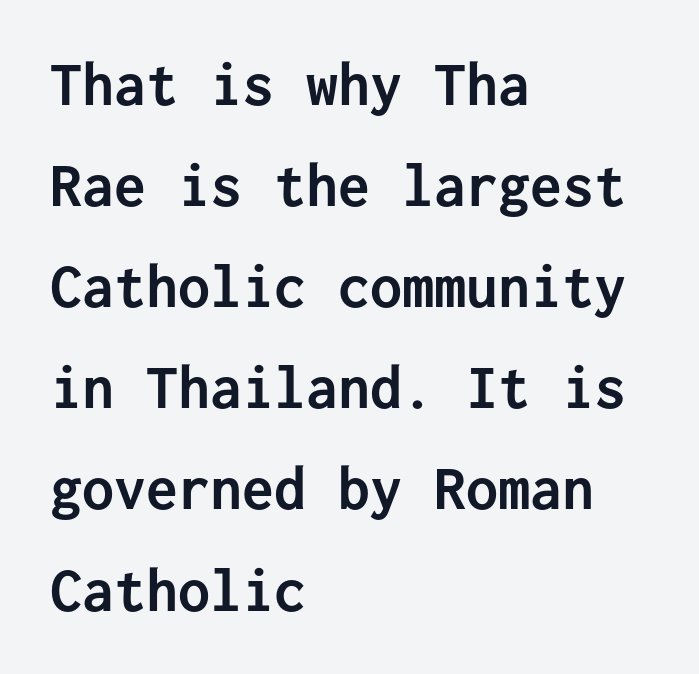
Q: Is the text bold? A: Yes.
Q: Is the text italic (slanted)? A: No, it is upright.
Q: Is the typeface a serif or a sans-serif typeface? A: Sans-serif.
Q: Is the text underlined? A: No.
Q: How is the paragraph aligned? A: Left-aligned.
Q: Is the spacing between letters normal or unusually wide? A: Normal.
Q: Is the spacing between lines tight, normal or loose? A: Normal.
Q: Width (condensed, normal, or wide)? A: Normal.
Q: Stroke contrast? A: Low.
Q: x-height? A: Medium.
Q: Monospaced? A: Yes.
